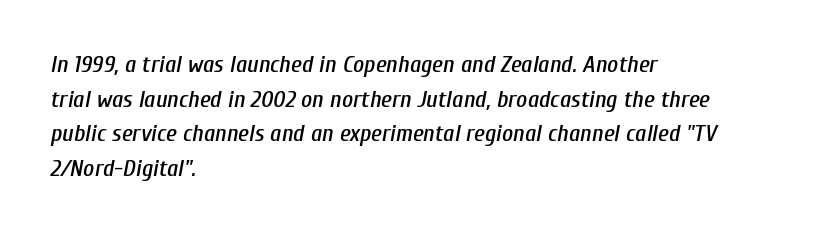
{"italic": "yes", "lean": "right", "slant_degrees": 10, "underline": "no", "align": "left", "line_spacing": "normal", "line_spacing_ratio": 1.44, "letter_spacing": "normal", "letter_spacing_em": 0.0, "glyph_px": 24}
